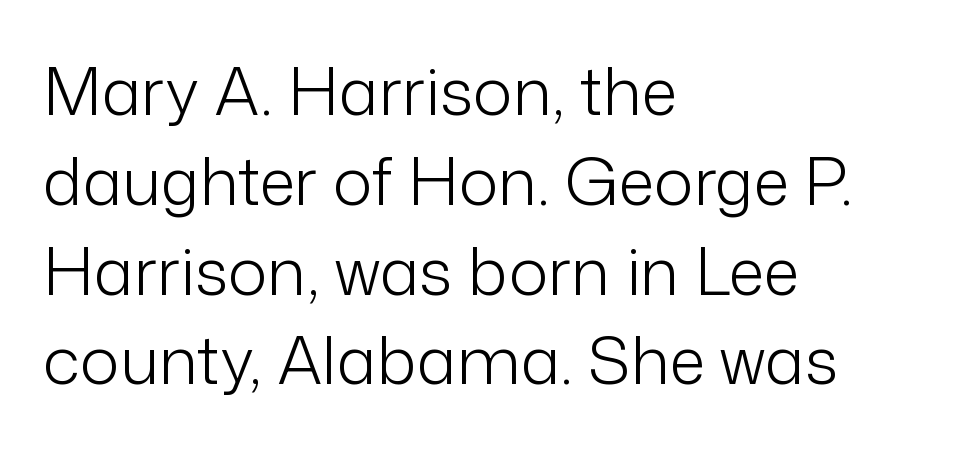
The rendering uses natural spacing where letterforms have individual widths. This rendering features lettering with no underline. Teacher's note: observe the even left margin — that is flush-left alignment. The axis of the letterforms is exactly vertical.
